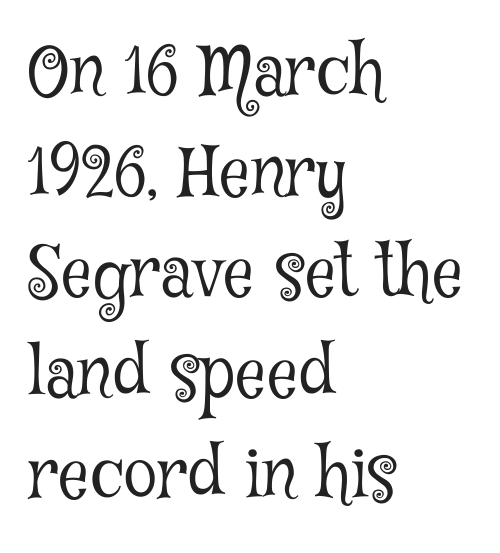
{"serif": "yes", "italic": "no", "bold": "no", "weight": "light", "width": "condensed", "stroke_contrast": "low", "x_height": "medium", "monospaced": "no", "underline": "no", "align": "left", "line_spacing": "normal", "line_spacing_ratio": 1.48, "letter_spacing": "normal", "letter_spacing_em": 0.0, "glyph_px": 68}
